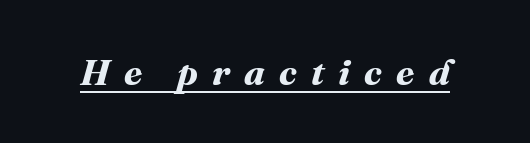
The image shows 37 px bold type; set unusually wide letter spacing (+0.38 em), underlined; medium stroke contrast and a medium x-height.
